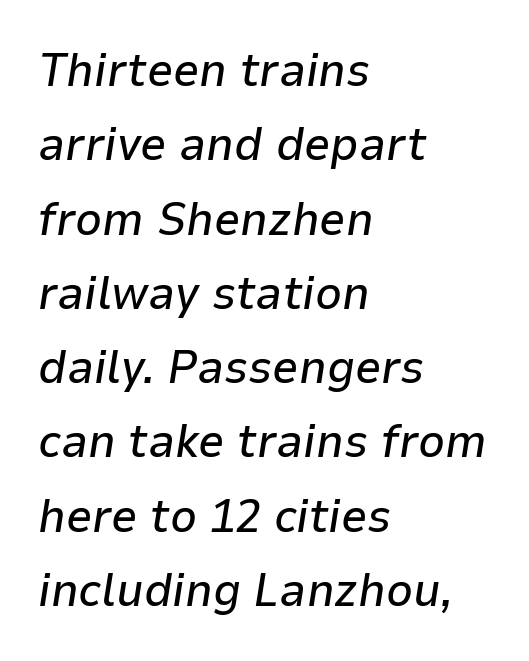
These lines stack with their left ends in a neat column. In terms of posture, this sample is oblique. The passage shown is typed in a proportional face where columns would drift. Is there much room between lines? A standard amount, neither cramped nor airy.
